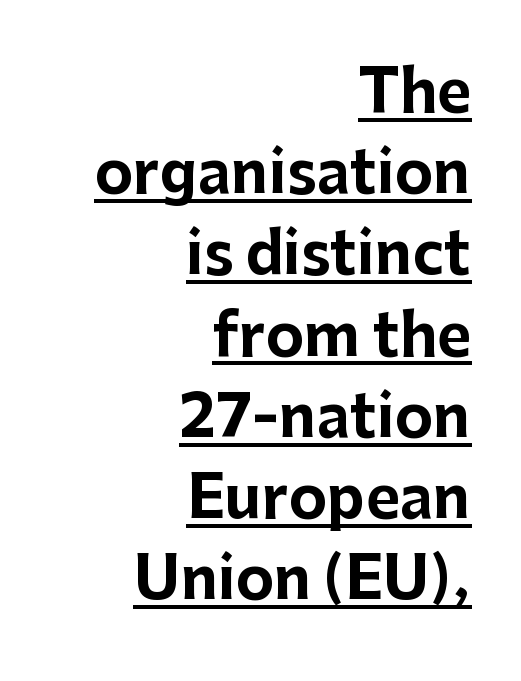
Q: Is the text bold? A: Yes.
Q: Is the text italic (slanted)? A: No, it is upright.
Q: Is the typeface a serif or a sans-serif typeface? A: Sans-serif.
Q: Is the text underlined? A: Yes.
Q: How is the paragraph aligned? A: Right-aligned.
Q: Is the spacing between letters normal or unusually wide? A: Normal.
Q: Is the spacing between lines tight, normal or loose? A: Normal.
Q: Width (condensed, normal, or wide)? A: Normal.
Q: Stroke contrast? A: Low.
Q: x-height? A: Medium.
Q: Monospaced? A: No.
